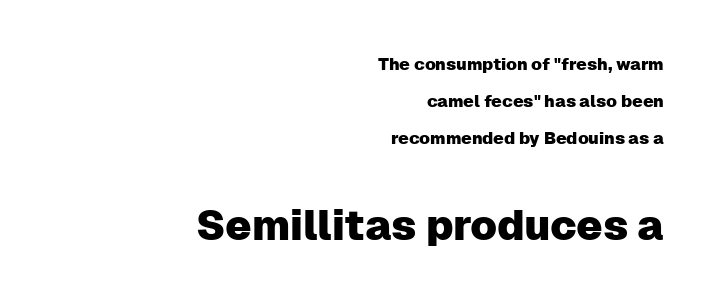
The image shows 42 px sans-serif type, upright; set right-aligned, loose line spacing (2.18x), normal letter spacing, not underlined; the second (bottom) block is 2.47x larger; low stroke contrast and a medium x-height.
